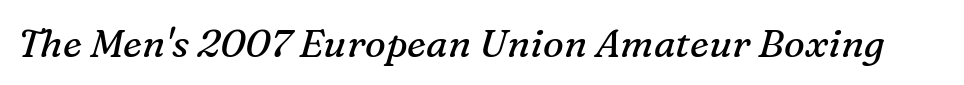
Q: Is the text bold? A: No.
Q: Is the text italic (slanted)? A: Yes, it leans right by about 16 degrees.
Q: Is the typeface a serif or a sans-serif typeface? A: Serif.
Q: Is the text underlined? A: No.
Q: Is the spacing between letters normal or unusually wide? A: Normal.
Q: Width (condensed, normal, or wide)? A: Normal.
Q: Stroke contrast? A: Medium.
Q: x-height? A: Medium.
Q: Monospaced? A: No.
